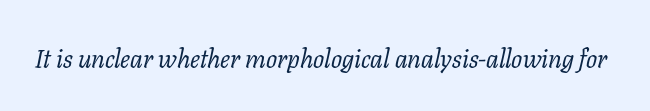
The image shows 26 px text type, italic (leaning right); set normal letter spacing, not underlined.
